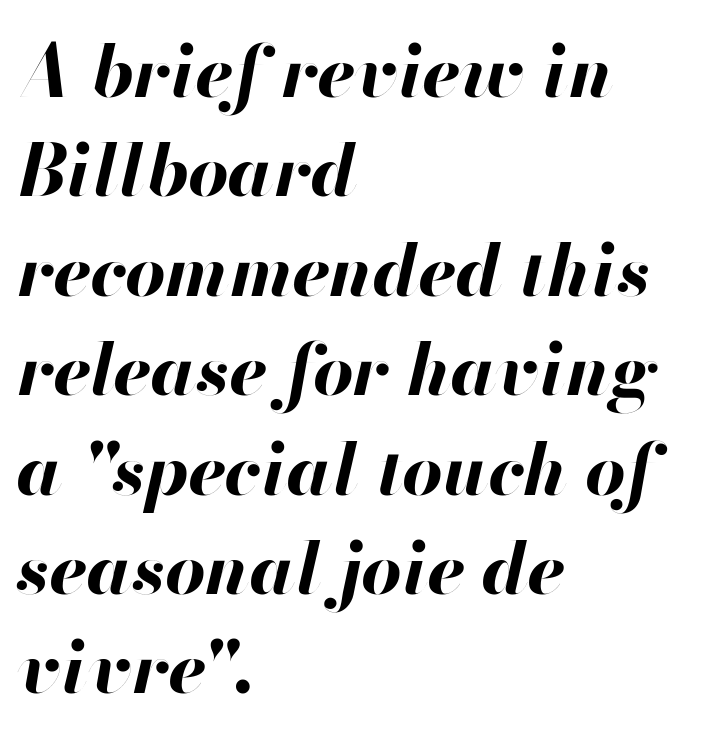
Q: Is the text bold? A: Yes.
Q: Is the text italic (slanted)? A: Yes, it leans right by about 13 degrees.
Q: Is the text underlined? A: No.
Q: How is the paragraph aligned? A: Left-aligned.
Q: Is the spacing between letters normal or unusually wide? A: Normal.
Q: Is the spacing between lines tight, normal or loose? A: Normal.
Q: Width (condensed, normal, or wide)? A: Normal.
Q: Stroke contrast? A: High.
Q: x-height? A: Small.
Q: Monospaced? A: No.
